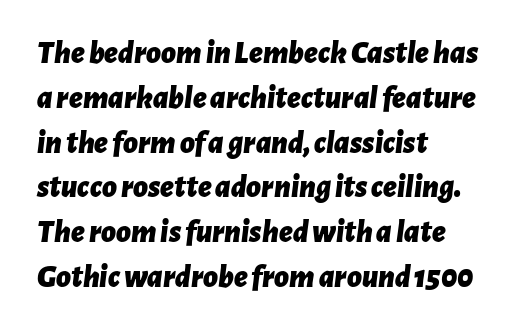
{"italic": "yes", "lean": "right", "slant_degrees": 7, "bold": "yes", "weight": "bold", "width": "normal", "stroke_contrast": "low", "x_height": "medium", "monospaced": "no", "underline": "no", "align": "left", "line_spacing": "normal", "line_spacing_ratio": 1.4, "letter_spacing": "normal", "letter_spacing_em": 0.0, "glyph_px": 32}
